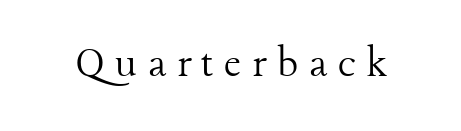
Q: Is the text bold? A: No.
Q: Is the text italic (slanted)? A: No, it is upright.
Q: Is the typeface a serif or a sans-serif typeface? A: Serif.
Q: Is the text underlined? A: No.
Q: Is the spacing between letters normal or unusually wide? A: Unusually wide.
Q: Width (condensed, normal, or wide)? A: Normal.
Q: Stroke contrast? A: Low.
Q: x-height? A: Medium.
Q: Monospaced? A: No.
